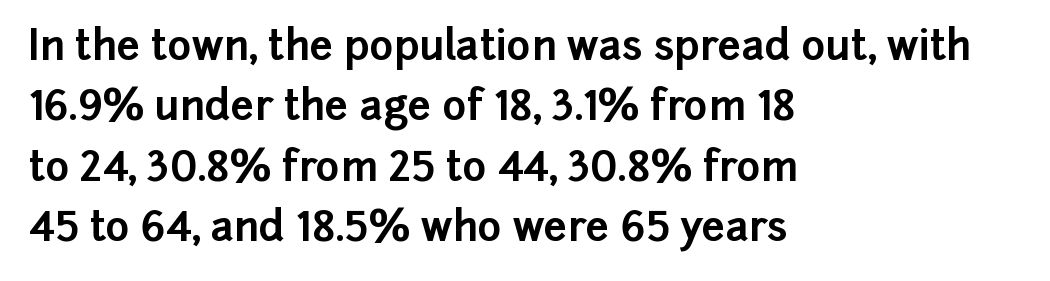
Q: Is the text bold? A: Yes.
Q: Is the text italic (slanted)? A: No, it is upright.
Q: Is the typeface a serif or a sans-serif typeface? A: Sans-serif.
Q: Is the text underlined? A: No.
Q: How is the paragraph aligned? A: Left-aligned.
Q: Is the spacing between letters normal or unusually wide? A: Normal.
Q: Is the spacing between lines tight, normal or loose? A: Normal.
Q: Width (condensed, normal, or wide)? A: Normal.
Q: Stroke contrast? A: Low.
Q: x-height? A: Medium.
Q: Monospaced? A: No.
